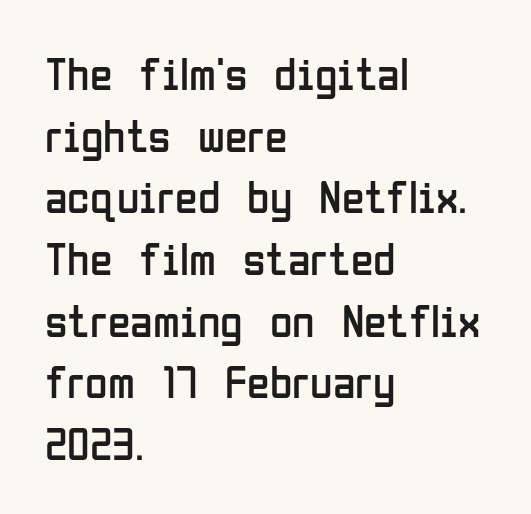
{"serif": "no", "italic": "no", "bold": "no", "weight": "regular", "width": "condensed", "stroke_contrast": "low", "x_height": "medium", "monospaced": "no", "underline": "no", "align": "left", "line_spacing": "normal", "line_spacing_ratio": 1.34, "letter_spacing": "normal", "letter_spacing_em": 0.0, "glyph_px": 46}
